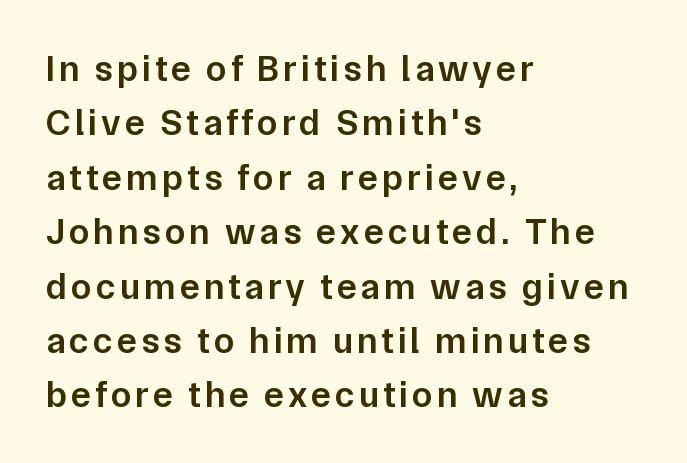
{"serif": "no", "italic": "no", "bold": "semi", "weight": "semibold", "width": "normal", "stroke_contrast": "low", "x_height": "medium", "monospaced": "no", "underline": "no", "align": "left", "line_spacing": "normal", "line_spacing_ratio": 1.47, "glyph_px": 37}
